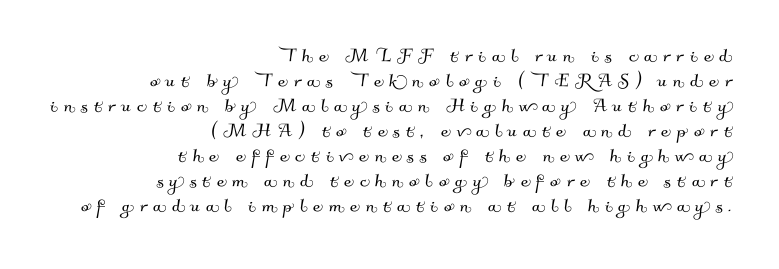
Q: Is the text underlined? A: No.
Q: How is the paragraph aligned? A: Right-aligned.
Q: Is the spacing between letters normal or unusually wide? A: Unusually wide.
Q: Is the spacing between lines tight, normal or loose? A: Tight.
